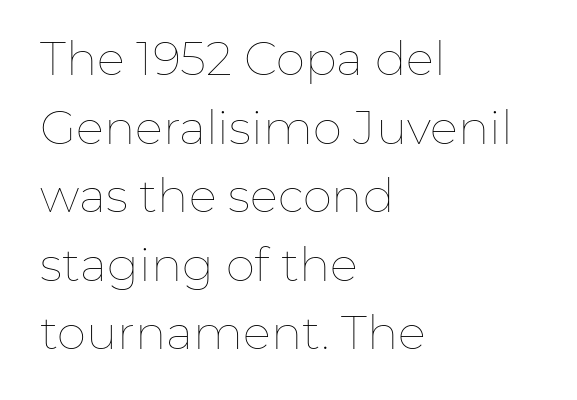
Spacing verdict: proportional, widths tailored to each character. Whoever set this chose a conventional vertical rhythm. Rule under the text: the space is simply empty. Horizontally, the lines are justified to the leading edge only. Posture: straight, roman, zero tilt.
